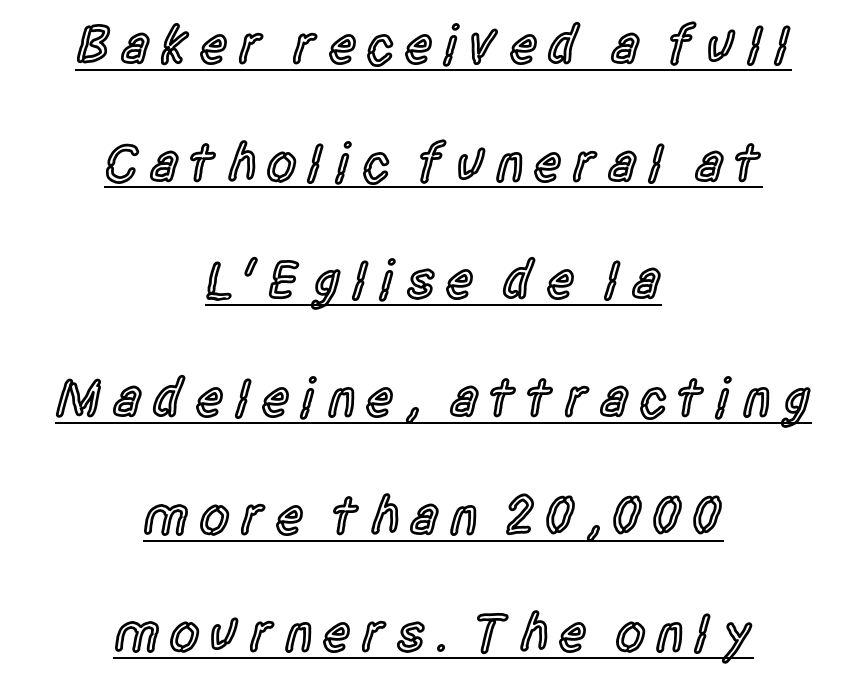
The passage shown is semibold, sitting just below true bold. Short and long lines alike share a common midpoint. Each line of the rendering has a horizontal stroke beneath the glyphs. The face used here is proportionally spaced, like ordinary book or web type. The letters carry no serifs — their stems end cleanly without finishing strokes. In terms of leading, this rendering errs on the spacious side.
